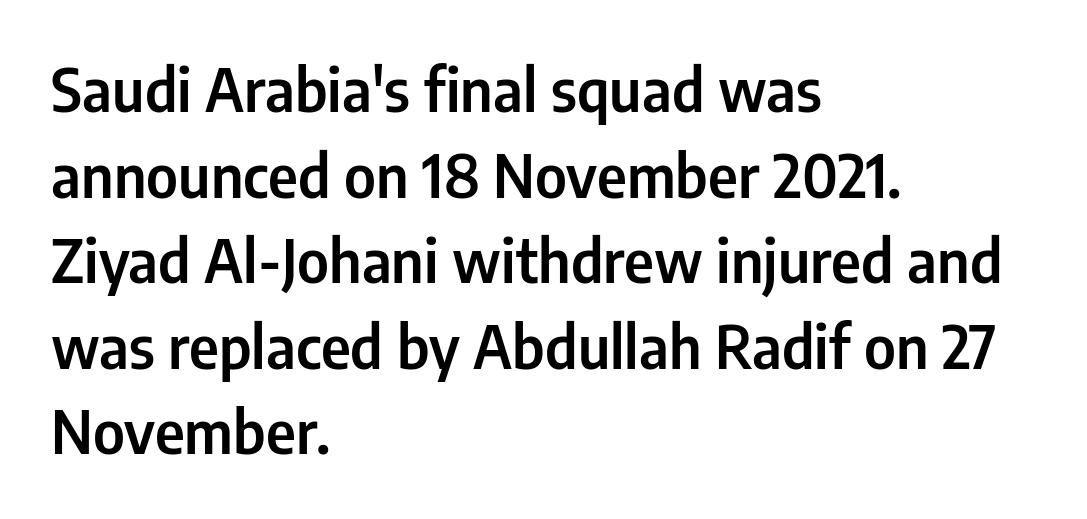
These lines sit exactly where default settings would place them. Words appear dense and cohesive because spacing is normal. Descenders are the only things crossing below the line. Check where the strokes stop: nothing finishes them off — pure sans. This is roman type, the default non-slanted kind. The paragraph shown leans on its left margin.
